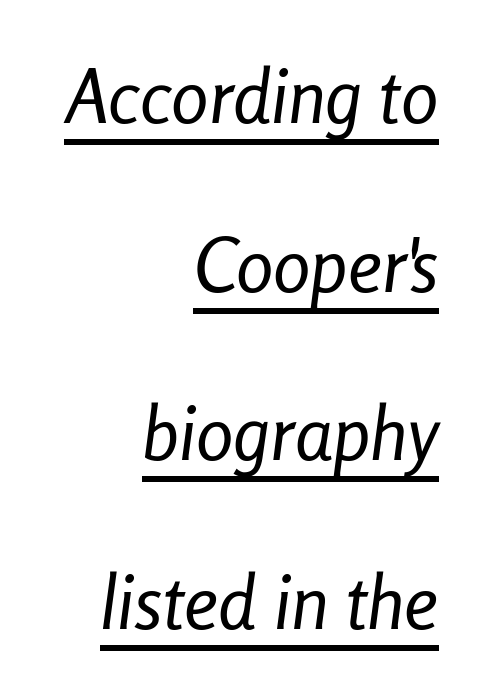
The image shows 75 px regular-weight, condensed type, italic (leaning right); set right-aligned, loose line spacing (2.25x), normal letter spacing, underlined; low stroke contrast and a medium x-height.
